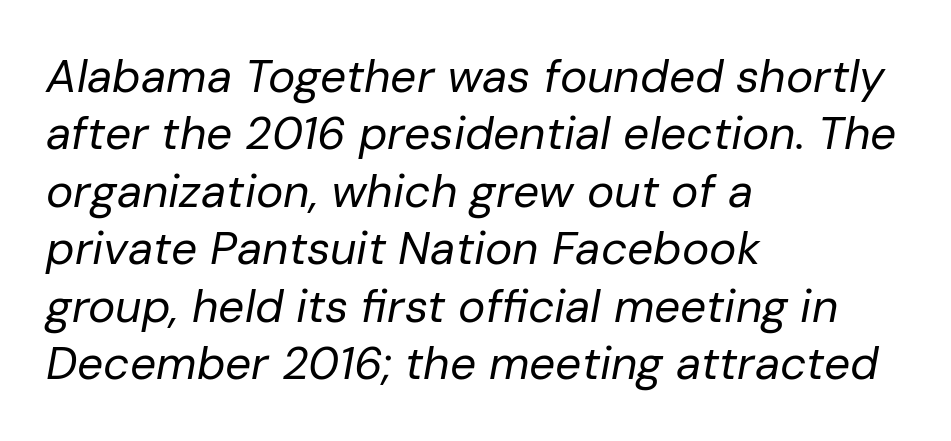
The glyphs are unaccompanied by any horizontal stroke below them. Designer's note — italics engaged. Evenly set lines give the paragraph a standard silhouette. The lines are quadded left. The font sits on the lighter half of the weight spectrum, regular included. There is no visible air inserted between adjacent glyphs.
